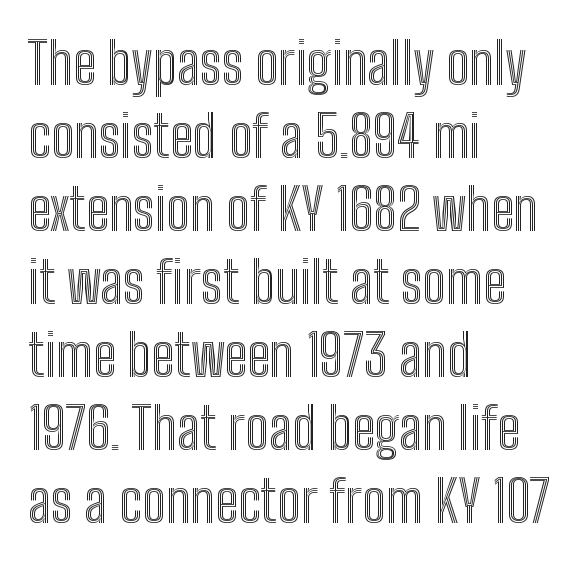
{"italic": "no", "width": "condensed", "x_height": "medium", "monospaced": "no", "underline": "no", "align": "left", "line_spacing": "normal", "line_spacing_ratio": 1.28, "letter_spacing": "normal", "letter_spacing_em": 0.0, "glyph_px": 57}
